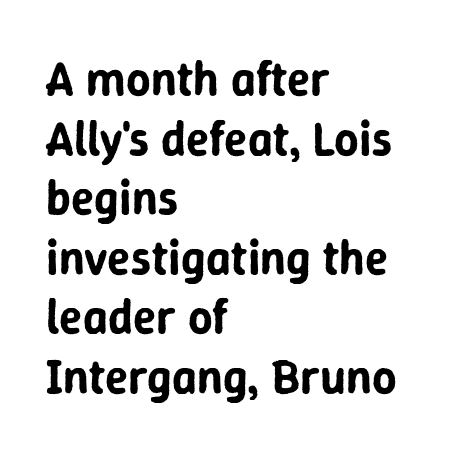
Q: Is the text italic (slanted)? A: No, it is upright.
Q: Is the typeface a serif or a sans-serif typeface? A: Sans-serif.
Q: Is the text underlined? A: No.
Q: How is the paragraph aligned? A: Left-aligned.
Q: Is the spacing between letters normal or unusually wide? A: Normal.
Q: Width (condensed, normal, or wide)? A: Normal.
Q: Stroke contrast? A: Low.
Q: x-height? A: Medium.
Q: Monospaced? A: No.
